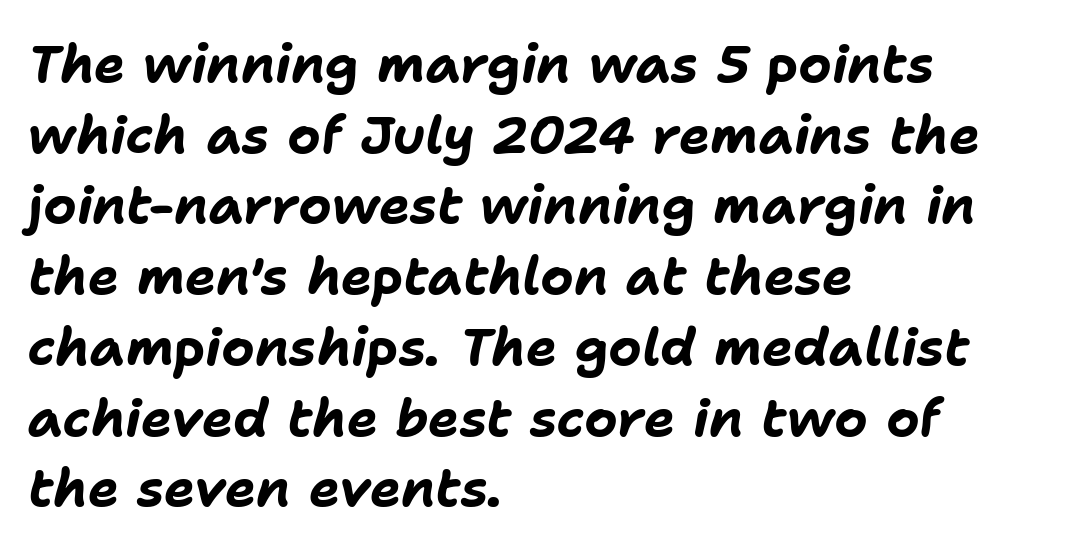
Underline: absent. The text carries the slant typical of an italic or oblique font. These words are printed bold, with thick strokes throughout. You could not count columns in this text — the font is proportionally spaced. Observe the ordinary spacing: letters are neighbours, not strangers. Reading down the column, the eye jumps a familiar distance to each next line.
